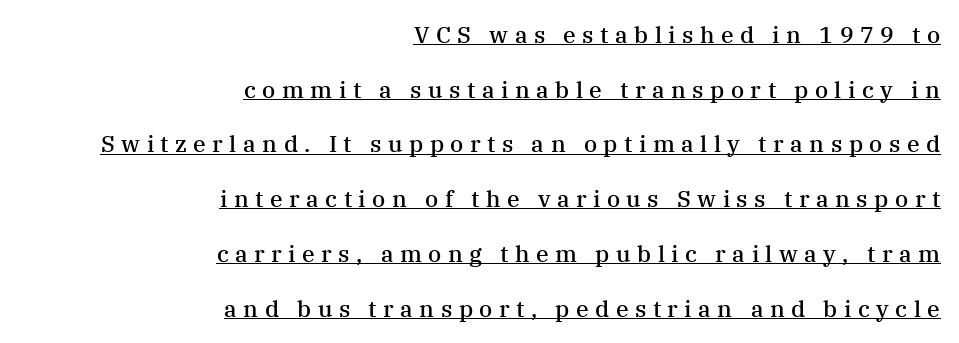
The image shows 23 px text type, upright; set right-aligned, loose line spacing (2.38x), unusually wide letter spacing (+0.28 em), underlined.
